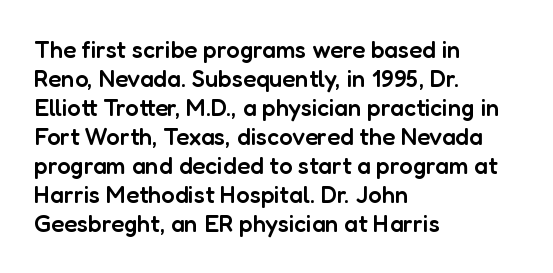
{"italic": "no", "bold": "semi", "underline": "no", "align": "left", "line_spacing_ratio": 1.21, "letter_spacing": "normal", "letter_spacing_em": 0.0, "glyph_px": 24}
